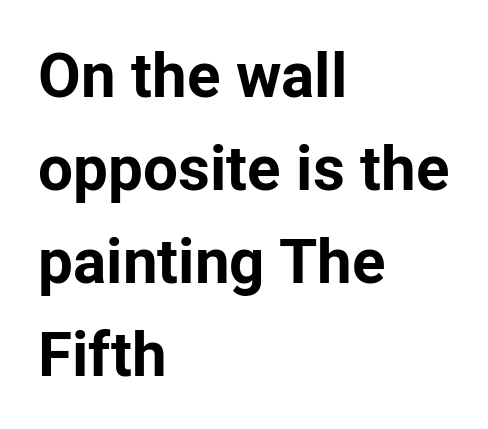
Q: Is the text bold? A: Yes.
Q: Is the text italic (slanted)? A: No, it is upright.
Q: Is the typeface a serif or a sans-serif typeface? A: Sans-serif.
Q: Is the text underlined? A: No.
Q: How is the paragraph aligned? A: Left-aligned.
Q: Is the spacing between letters normal or unusually wide? A: Normal.
Q: Is the spacing between lines tight, normal or loose? A: Normal.
Q: Width (condensed, normal, or wide)? A: Normal.
Q: Stroke contrast? A: Low.
Q: x-height? A: Medium.
Q: Monospaced? A: No.
